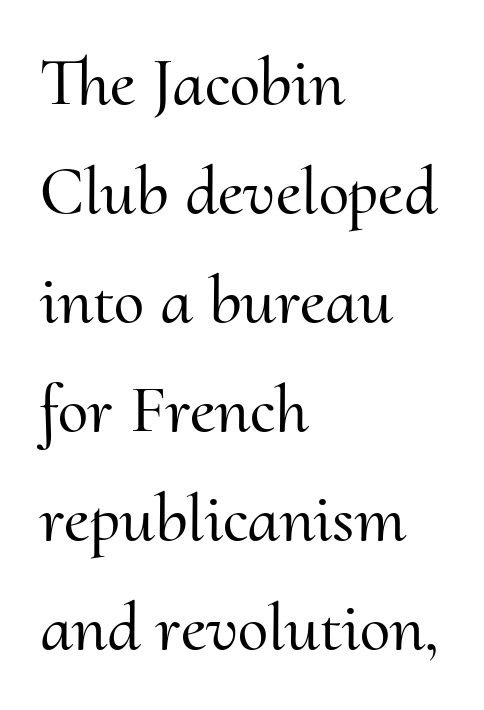
{"serif": "yes", "italic": "no", "width": "normal", "stroke_contrast": "medium", "x_height": "small", "monospaced": "no", "underline": "no", "align": "left", "line_spacing": "normal", "line_spacing_ratio": 1.58, "letter_spacing": "normal", "letter_spacing_em": 0.0, "glyph_px": 69}
